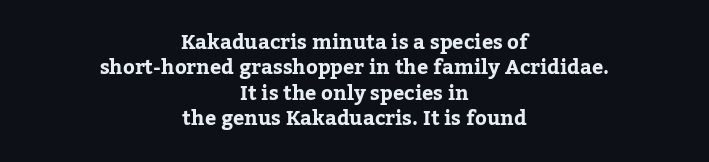
Every letter is thick-stroked: bold, no question. The glyphs are unaccompanied by any horizontal stroke below them. What stands out about the letter spacing? Nothing — it is the standard amount. Is there any slant? The stems are plumb. The block of text has a typical density, with ordinary space between rows.
